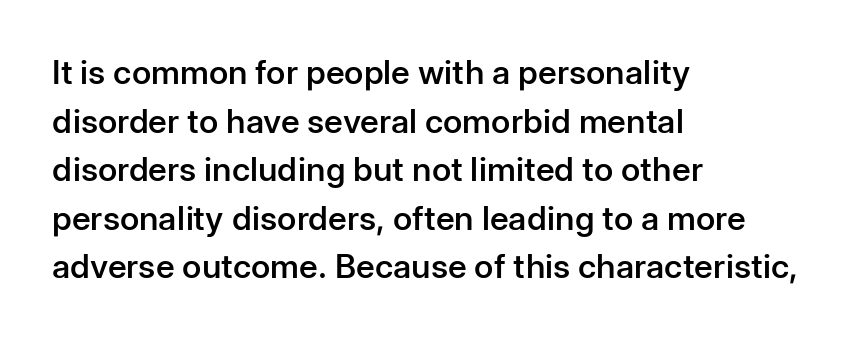
Here the designer chose a conventional face with non-uniform glyph widths. A somewhat darkened texture: the type is semibold rather than bold. The typography opts for an upright posture over an oblique one. Spacing between characters is what you'd get straight out of the box. What's the leading like? Ordinary, nothing unusual.
